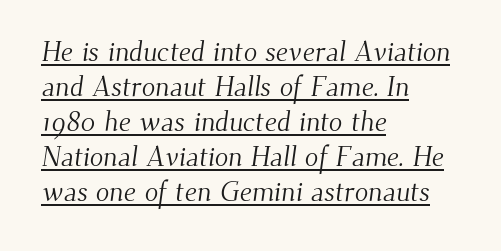
Q: Is the text bold? A: No.
Q: Is the typeface a serif or a sans-serif typeface? A: Serif.
Q: Is the text underlined? A: Yes.
Q: How is the paragraph aligned? A: Left-aligned.
Q: Is the spacing between letters normal or unusually wide? A: Normal.
Q: Is the spacing between lines tight, normal or loose? A: Normal.
Q: Width (condensed, normal, or wide)? A: Normal.
Q: Stroke contrast? A: Medium.
Q: x-height? A: Small.
Q: Monospaced? A: No.
